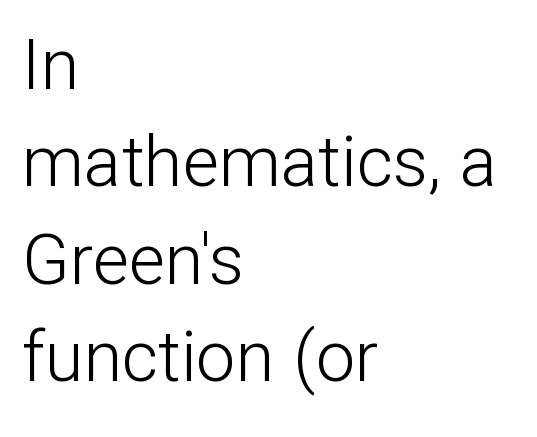
The image shows 70 px light sans-serif type, upright; set left-aligned, normal line spacing (1.39x), normal letter spacing, not underlined; low stroke contrast and a medium x-height.
